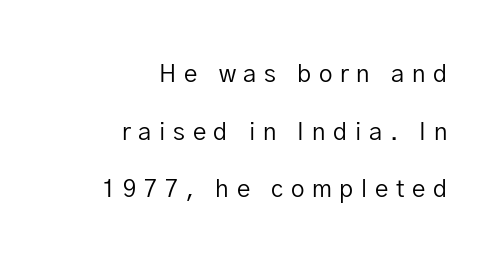
The baseline area is clear. Weight: not bold — regular or lighter. Tracking here is generous; glyphs stand well apart from one another. One-word summary of the alignment: right. Italic: no, the glyphs are upright roman.
